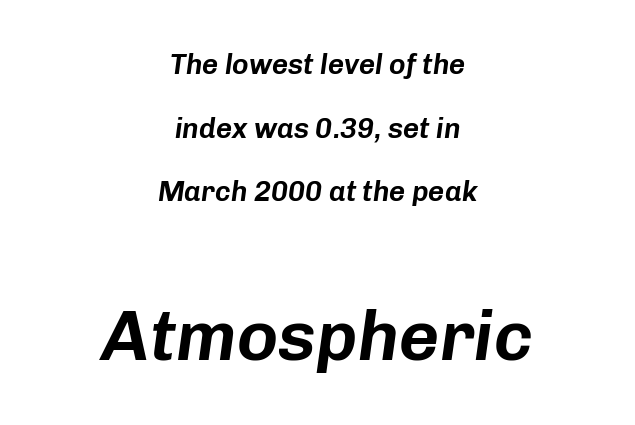
Q: Is the text italic (slanted)? A: Yes, it leans right by about 8 degrees.
Q: Is the text underlined? A: No.
Q: How is the paragraph aligned? A: Centered.
Q: Is the spacing between letters normal or unusually wide? A: Normal.
Q: Is the spacing between lines tight, normal or loose? A: Loose.
Q: Which block of text is set in a larger size, the first (top) or the second (bottom)? A: The second (bottom) one.
Q: Width (condensed, normal, or wide)? A: Normal.
Q: Stroke contrast? A: Low.
Q: x-height? A: Medium.
Q: Monospaced? A: No.
